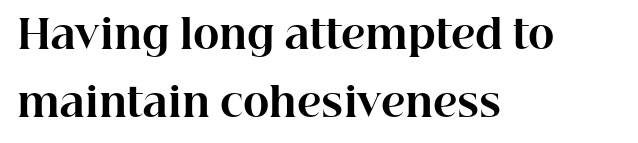
The letters advance in unequal steps, a hallmark of proportional type. Every row of glyphs begins at an identical x-position on the left. The passage shown is emphatically bold. Ordinary non-slanted type is in use.
